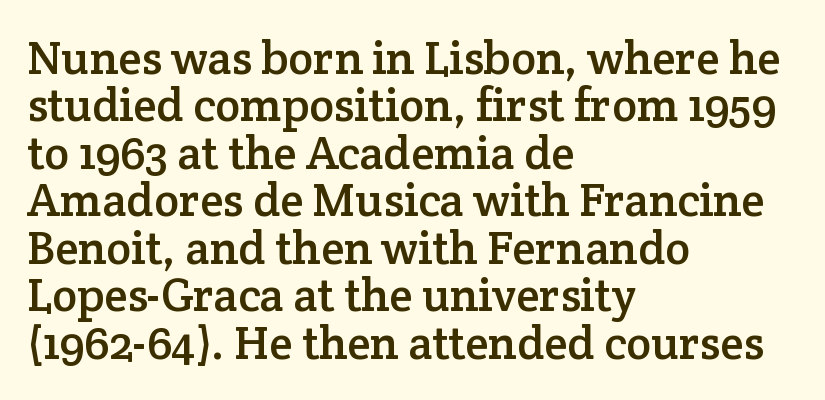
The passage shown stacks its lines with hardly any gap. I'd call this a serif setting — the letters wear small feet. Left-aligned paragraph, ragged on the right. This sample uses an upright cut, with every glyph sitting square on the baseline. Beneath every word, the page is bare.
